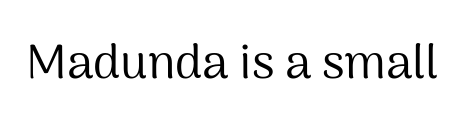
Q: Is the text bold? A: No.
Q: Is the text italic (slanted)? A: No, it is upright.
Q: Is the typeface a serif or a sans-serif typeface? A: Sans-serif.
Q: Is the text underlined? A: No.
Q: Is the spacing between letters normal or unusually wide? A: Normal.
Q: Width (condensed, normal, or wide)? A: Normal.
Q: Stroke contrast? A: Medium.
Q: x-height? A: Medium.
Q: Monospaced? A: No.
